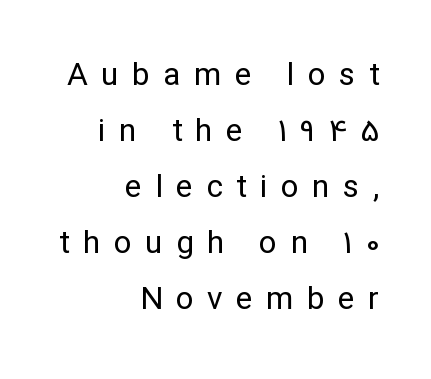
Character widths vary here, with narrow letters taking less room than wide ones. Substantial extra tracking has been applied to these lines. Caption: multi-line text, flush right, ragged left. Stroke thickness stays within the range of a standard reading face or lighter. Ascenders rise straight up at ninety degrees. Does the type have serifs? No, each stem ends abruptly.
